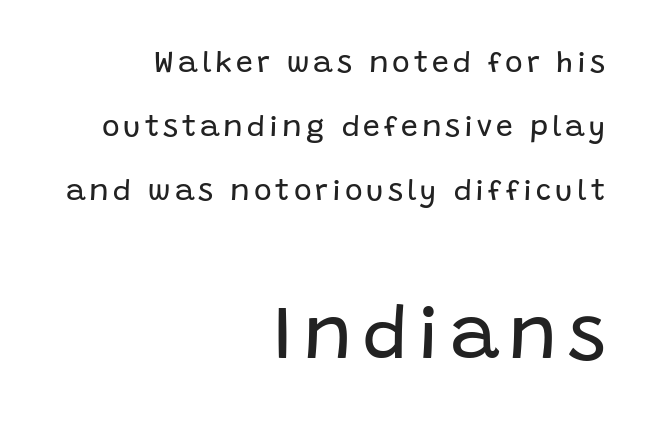
{"serif": "no", "italic": "no", "bold": "no", "weight": "regular", "width": "normal", "stroke_contrast": "low", "x_height": "large", "monospaced": "no", "underline": "no", "align": "right", "line_spacing": "loose", "line_spacing_ratio": 2.14, "larger_block": "second", "size_ratio": 2.5, "glyph_px": 75}
